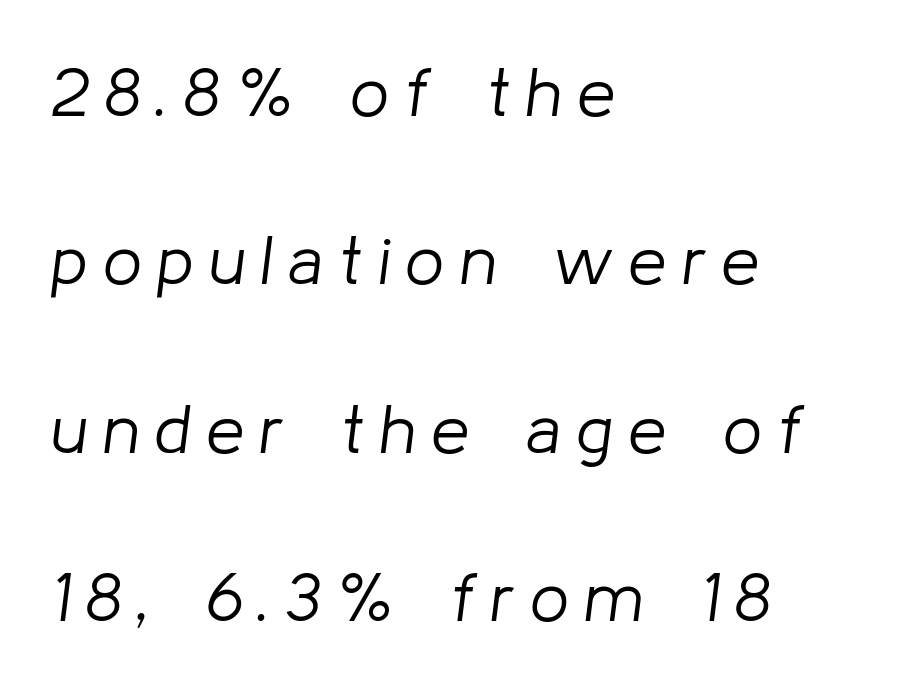
The image shows 69 px light type, italic (leaning right); set left-aligned, loose line spacing (2.44x), unusually wide letter spacing (+0.22 em), not underlined; low stroke contrast and a medium x-height.
